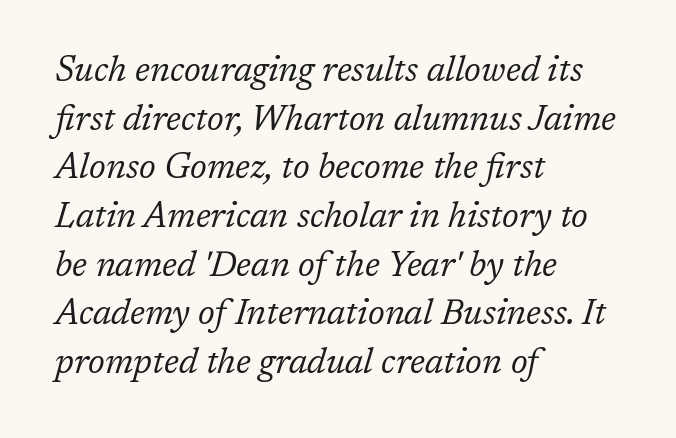
{"serif": "yes", "italic": "yes", "lean": "right", "slant_degrees": 17, "bold": "no", "weight": "regular", "width": "normal", "stroke_contrast": "low", "x_height": "medium", "monospaced": "no", "underline": "no", "align": "left", "line_spacing": "normal", "line_spacing_ratio": 1.39, "letter_spacing": "normal", "letter_spacing_em": 0.0, "glyph_px": 35}
